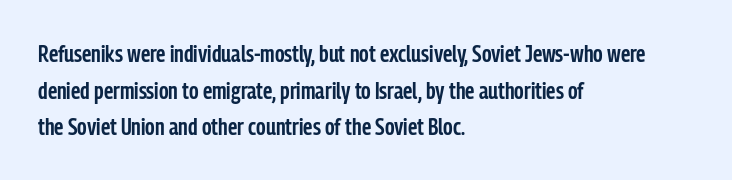
The image shows 24 px text type, upright; set left-aligned, normal line spacing (1.53x), normal letter spacing, not underlined.
